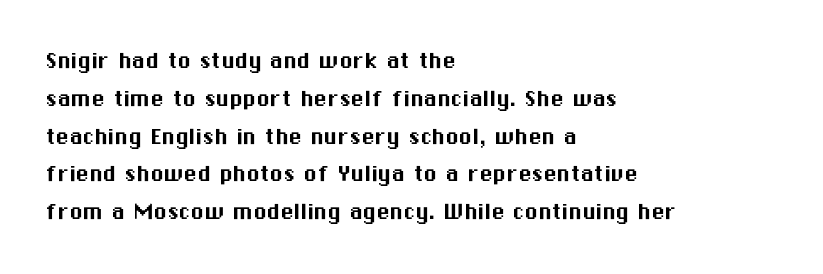
Q: Is the text italic (slanted)? A: No, it is upright.
Q: Is the text underlined? A: No.
Q: How is the paragraph aligned? A: Left-aligned.
Q: Is the spacing between letters normal or unusually wide? A: Normal.
Q: Is the spacing between lines tight, normal or loose? A: Normal.
